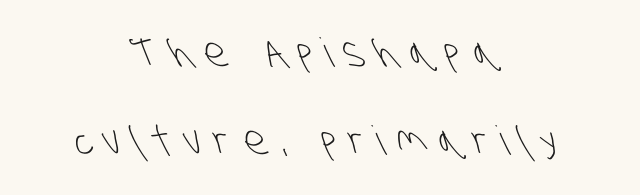
{"serif": "no", "bold": "no", "weight": "light", "width": "condensed", "stroke_contrast": "low", "x_height": "large", "monospaced": "no", "underline": "no", "align": "center", "line_spacing": "loose", "line_spacing_ratio": 2.21, "letter_spacing": "wide", "letter_spacing_em": 0.31, "glyph_px": 40}
